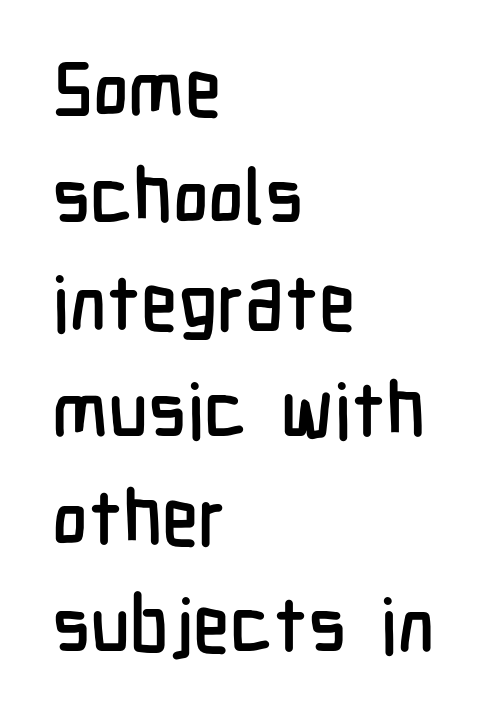
Note the varied advance widths — an 'i' is clearly narrower than an 'm'. Spacing between characters is what you'd get straight out of the box. Quick note: not italic, upright. Notice how descenders clear the ascenders below comfortably — that's standard leading.
